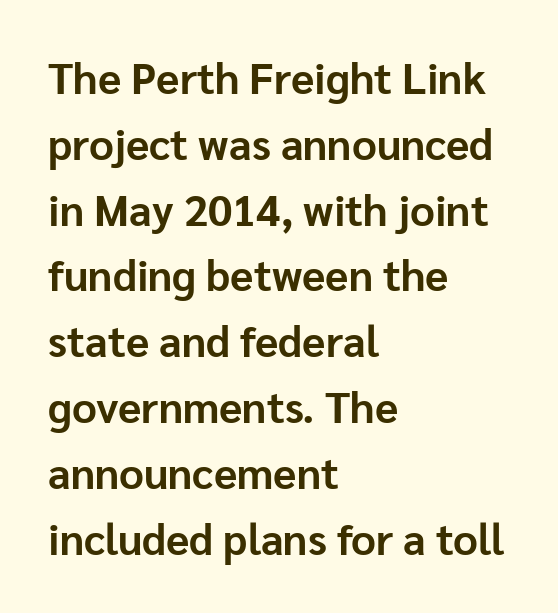
Q: Is the text bold? A: Yes.
Q: Is the text italic (slanted)? A: No, it is upright.
Q: Is the typeface a serif or a sans-serif typeface? A: Sans-serif.
Q: Is the text underlined? A: No.
Q: How is the paragraph aligned? A: Left-aligned.
Q: Is the spacing between letters normal or unusually wide? A: Normal.
Q: Is the spacing between lines tight, normal or loose? A: Normal.
Q: Width (condensed, normal, or wide)? A: Normal.
Q: Stroke contrast? A: Low.
Q: x-height? A: Medium.
Q: Monospaced? A: No.
